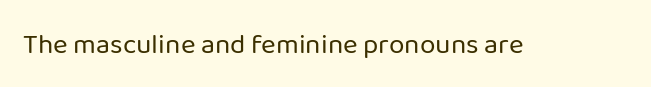
The specimen omits any rule beneath the text block's lines. Short note: letters normally spaced. Vertical strokes here are truly vertical. Note the varied advance widths — an 'i' is clearly narrower than an 'm'. The face used here is a sans, in the tradition of grotesques and geometrics.
